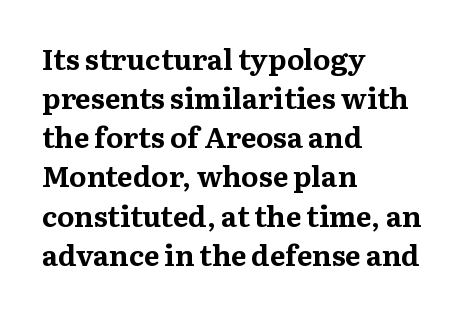
{"serif": "yes", "italic": "no", "bold": "yes", "weight": "bold", "width": "normal", "stroke_contrast": "medium", "x_height": "medium", "monospaced": "no", "underline": "no", "align": "left", "line_spacing": "normal", "line_spacing_ratio": 1.35, "letter_spacing": "normal", "letter_spacing_em": 0.0, "glyph_px": 29}
